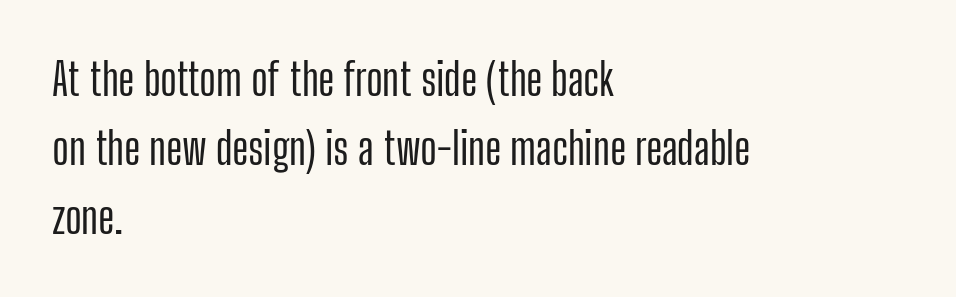
{"serif": "no", "italic": "no", "width": "condensed", "stroke_contrast": "low", "x_height": "medium", "monospaced": "no", "underline": "no", "align": "left", "line_spacing": "normal", "line_spacing_ratio": 1.57, "letter_spacing": "normal", "letter_spacing_em": 0.0, "glyph_px": 44}
